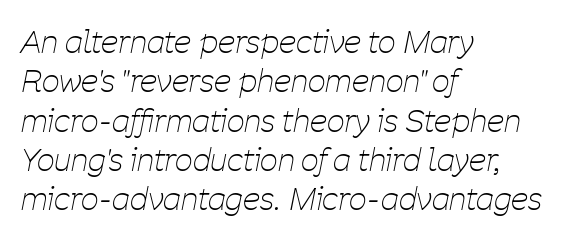
{"italic": "yes", "lean": "right", "slant_degrees": 11, "bold": "no", "weight": "thin", "width": "condensed", "stroke_contrast": "low", "x_height": "medium", "monospaced": "no", "underline": "no", "align": "left", "line_spacing": "normal", "line_spacing_ratio": 1.27, "letter_spacing": "normal", "letter_spacing_em": 0.0, "glyph_px": 31}
